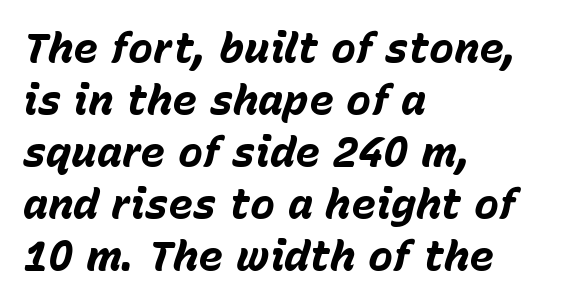
{"italic": "yes", "lean": "right", "slant_degrees": 15, "bold": "yes", "weight": "bold", "width": "normal", "stroke_contrast": "low", "x_height": "medium", "monospaced": "no", "underline": "no", "align": "left", "line_spacing_ratio": 1.24, "letter_spacing": "normal", "letter_spacing_em": 0.0, "glyph_px": 42}
